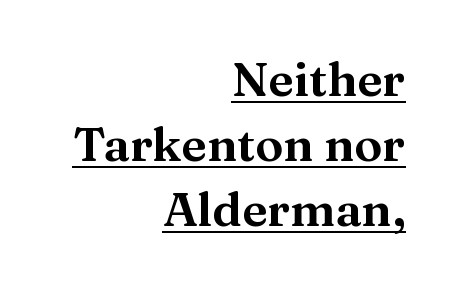
The rendering uses the underline text-decoration. In terms of letterspacing, this is plain default setting. Is this a fixed-width face? No — the glyphs have proportional, varying widths. How would I describe the line gaps? Plain and ordinary. Every stem runs plumb, perpendicular to the baseline. This sample is right-justified, so line beginnings fall wherever the words allow.
